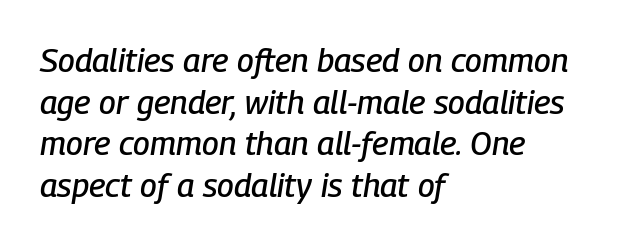
Q: Is the text italic (slanted)? A: Yes, it leans right by about 9 degrees.
Q: Is the text underlined? A: No.
Q: How is the paragraph aligned? A: Left-aligned.
Q: Is the spacing between letters normal or unusually wide? A: Normal.
Q: Is the spacing between lines tight, normal or loose? A: Normal.
Q: Width (condensed, normal, or wide)? A: Condensed.
Q: Stroke contrast? A: Low.
Q: x-height? A: Medium.
Q: Monospaced? A: No.
